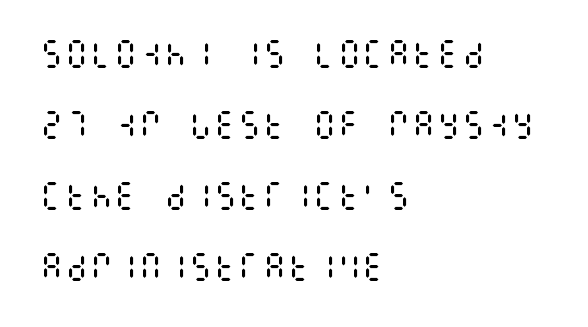
The image shows 31 px regular-weight, condensed type, upright; set left-aligned, loose line spacing (2.29x), normal letter spacing, not underlined; medium stroke contrast and a large x-height.
